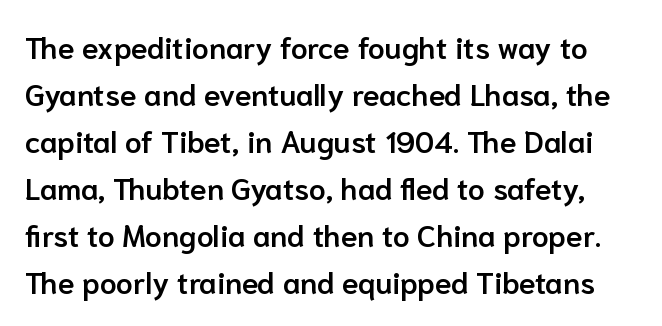
The image shows 30 px semibold sans-serif type, upright; set normal line spacing (1.57x), normal letter spacing, not underlined; low stroke contrast and a medium x-height.
